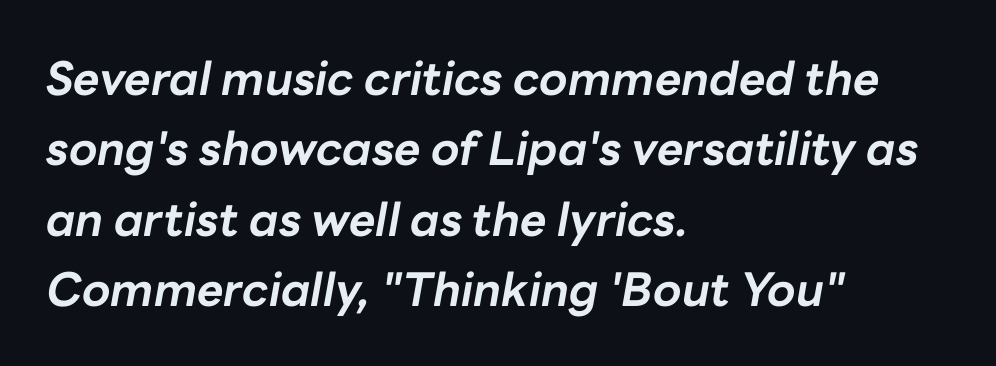
The rag falls on the right side of this text block. Clear beneath every line of the passage. These words are printed bold, with thick strokes throughout. Compared with typical body copy, the letter spacing here is the same.
